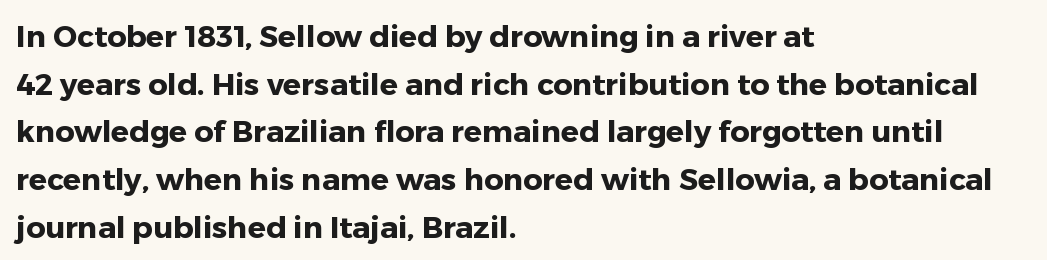
Q: Is the text bold? A: Yes.
Q: Is the text italic (slanted)? A: No, it is upright.
Q: Is the typeface a serif or a sans-serif typeface? A: Sans-serif.
Q: Is the text underlined? A: No.
Q: How is the paragraph aligned? A: Left-aligned.
Q: Is the spacing between letters normal or unusually wide? A: Normal.
Q: Is the spacing between lines tight, normal or loose? A: Normal.
Q: Width (condensed, normal, or wide)? A: Normal.
Q: Stroke contrast? A: Low.
Q: x-height? A: Medium.
Q: Monospaced? A: No.
